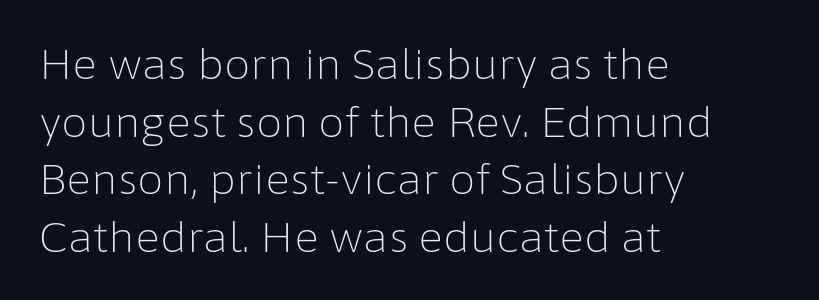
Q: Is the text bold? A: No.
Q: Is the text italic (slanted)? A: No, it is upright.
Q: Is the typeface a serif or a sans-serif typeface? A: Sans-serif.
Q: Is the text underlined? A: No.
Q: How is the paragraph aligned? A: Left-aligned.
Q: Is the spacing between letters normal or unusually wide? A: Normal.
Q: Is the spacing between lines tight, normal or loose? A: Normal.
Q: Width (condensed, normal, or wide)? A: Normal.
Q: Stroke contrast? A: Low.
Q: x-height? A: Medium.
Q: Monospaced? A: No.
